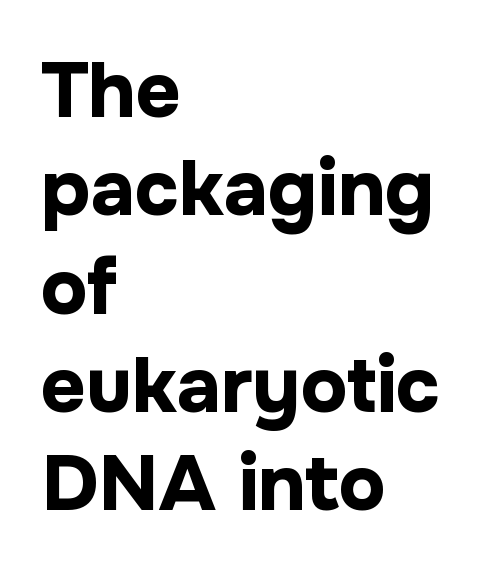
The image shows 78 px bold sans-serif type, upright; set left-aligned, normal line spacing (1.26x), normal letter spacing, not underlined; low stroke contrast and a medium x-height.
